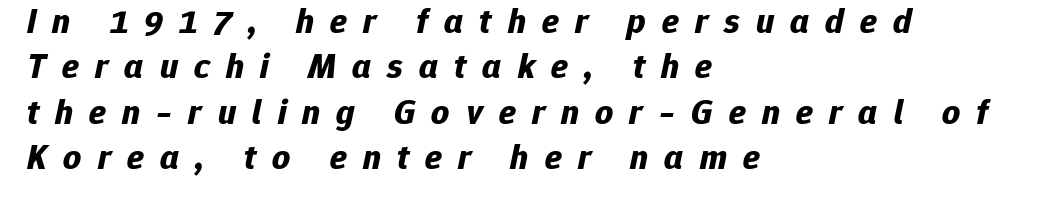
The image shows 35 px bold type, italic (leaning right); set left-aligned, normal line spacing (1.3x), unusually wide letter spacing (+0.46 em), not underlined; low stroke contrast and a medium x-height.
